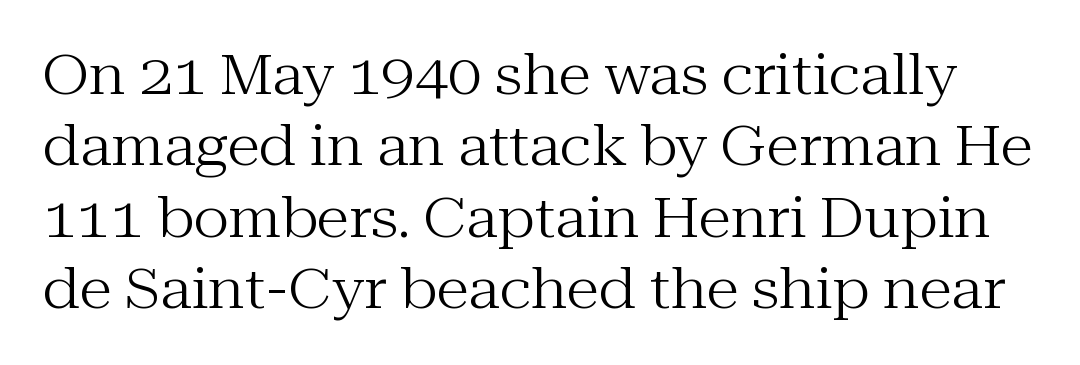
The image shows 54 px regular-weight serif type, upright; set normal line spacing (1.32x), normal letter spacing, not underlined; medium stroke contrast and a medium x-height.
